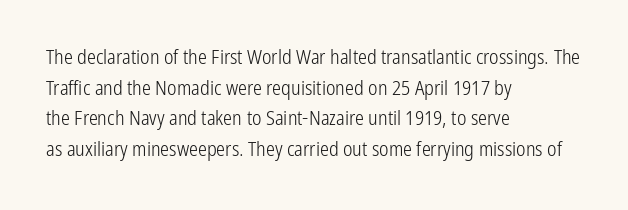
The image shows 20 px text type, upright; set left-aligned, normal line spacing (1.53x), normal letter spacing, not underlined.
